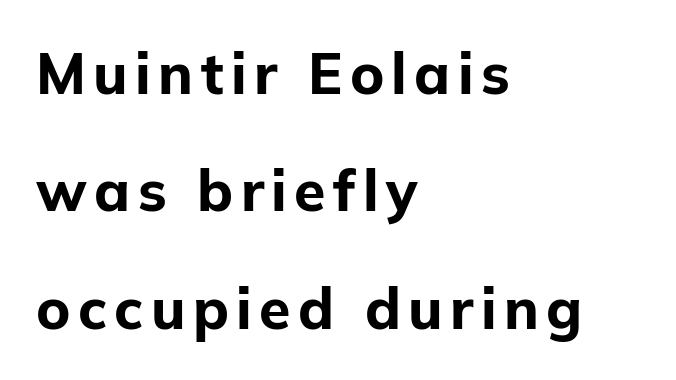
{"serif": "no", "italic": "no", "bold": "yes", "weight": "bold", "width": "normal", "stroke_contrast": "low", "x_height": "medium", "monospaced": "no", "underline": "no", "align": "left", "line_spacing": "loose", "line_spacing_ratio": 2.06, "glyph_px": 57}
